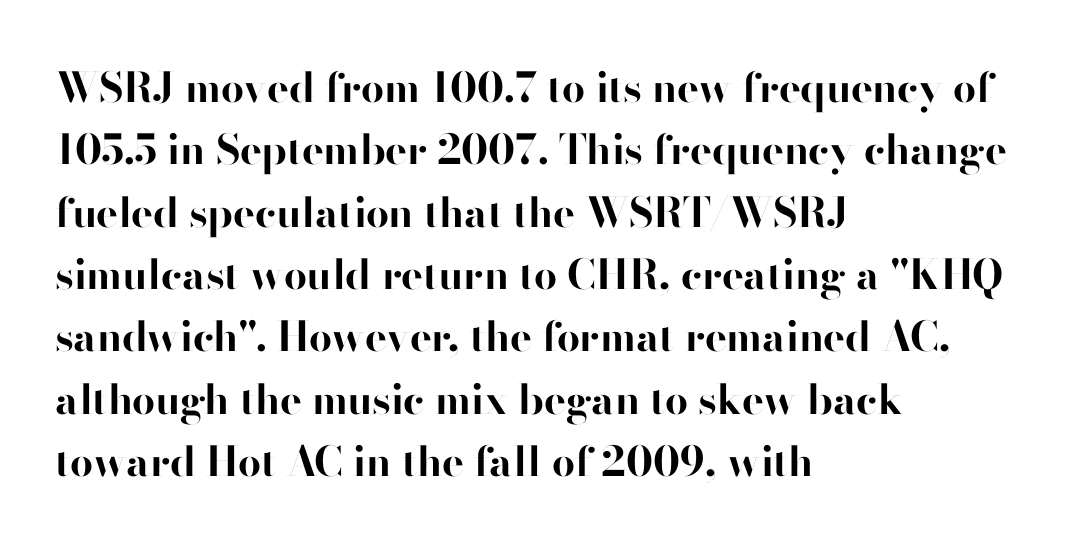
Q: Is the text bold? A: Yes.
Q: Is the text italic (slanted)? A: No, it is upright.
Q: Is the typeface a serif or a sans-serif typeface? A: Sans-serif.
Q: Is the text underlined? A: No.
Q: How is the paragraph aligned? A: Left-aligned.
Q: Is the spacing between letters normal or unusually wide? A: Normal.
Q: Is the spacing between lines tight, normal or loose? A: Normal.
Q: Width (condensed, normal, or wide)? A: Normal.
Q: Stroke contrast? A: High.
Q: x-height? A: Small.
Q: Monospaced? A: No.
